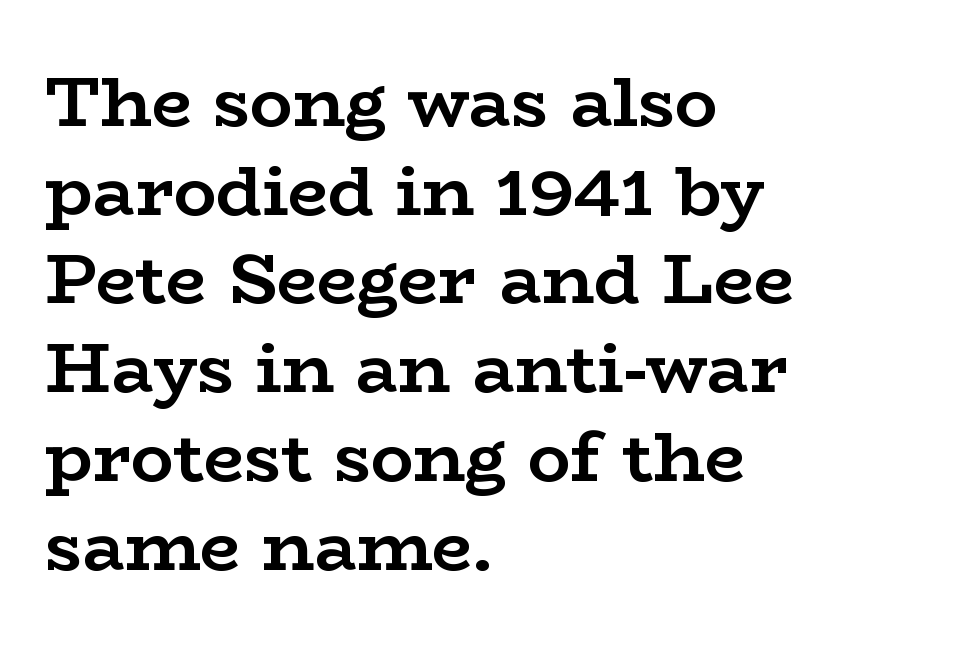
The space directly below the letters is spotless. The line-height multiplier appears to be the usual default. A full-strength bold gives these letters their thick strokes. Rendered with straight, roman letterforms.
